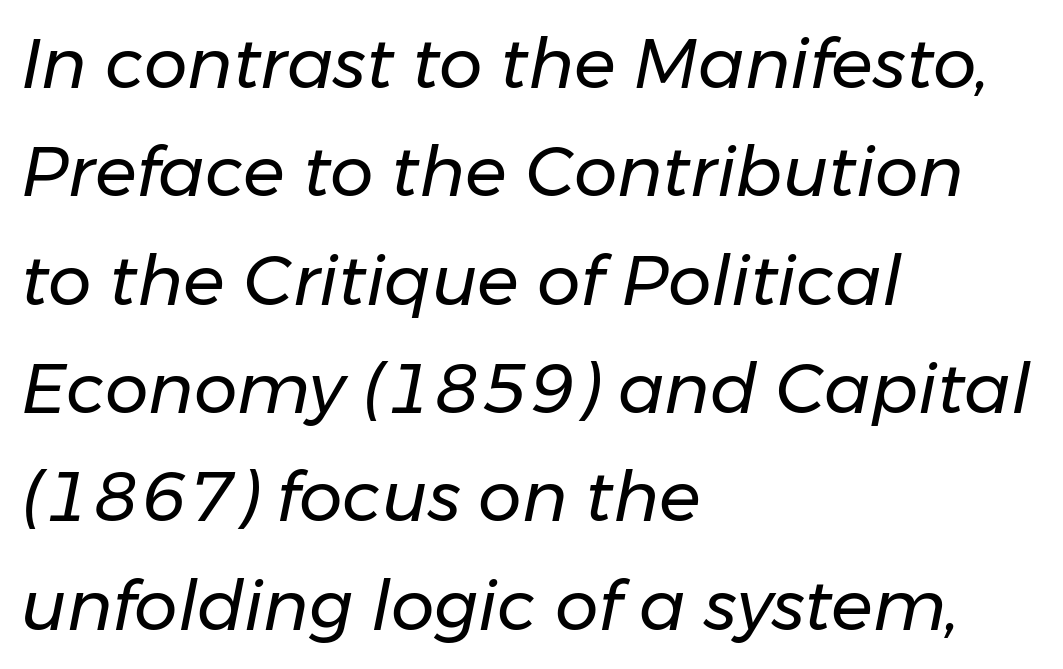
The image shows 69 px regular-weight type, italic (leaning right); set left-aligned, normal line spacing (1.57x), normal letter spacing, not underlined; low stroke contrast and a medium x-height.
